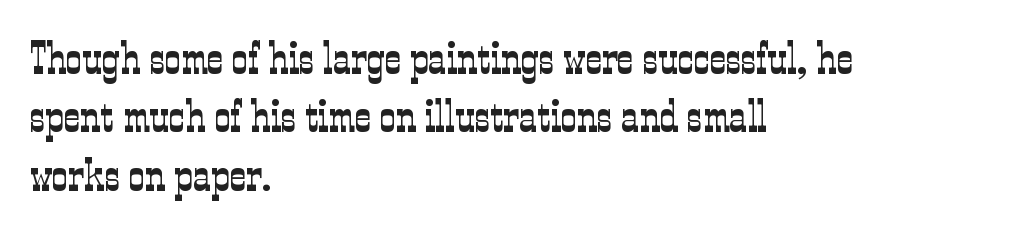
The image shows 45 px light, condensed serif type, upright; set left-aligned, normal line spacing (1.3x), normal letter spacing, not underlined; low stroke contrast and a medium x-height.
